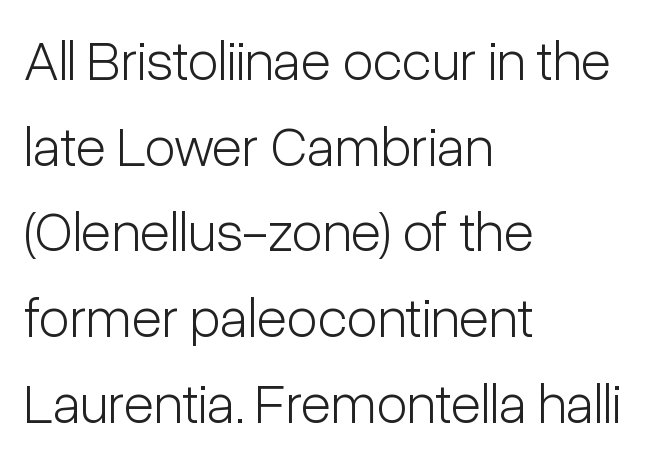
Evenly set lines give the paragraph a standard silhouette. A bare baseline throughout the passage. Weight class: somewhere from thin through regular. The typography opts for an upright posture over an oblique one.
